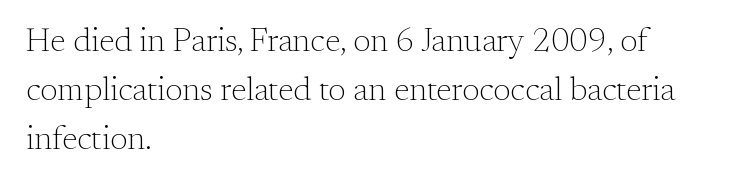
{"serif": "yes", "italic": "no", "bold": "no", "weight": "light", "width": "normal", "stroke_contrast": "medium", "x_height": "small", "monospaced": "no", "underline": "no", "align": "left", "line_spacing": "normal", "line_spacing_ratio": 1.48, "letter_spacing": "normal", "letter_spacing_em": 0.0, "glyph_px": 33}
